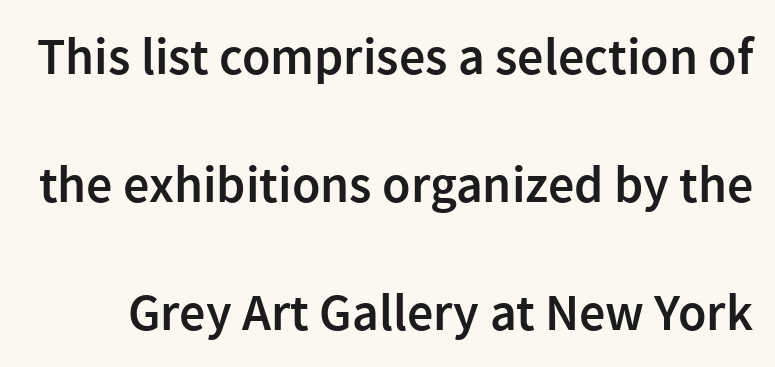
Q: Is the text bold? A: Semi-bold.
Q: Is the text italic (slanted)? A: No, it is upright.
Q: Is the typeface a serif or a sans-serif typeface? A: Sans-serif.
Q: Is the text underlined? A: No.
Q: Is the spacing between letters normal or unusually wide? A: Normal.
Q: Is the spacing between lines tight, normal or loose? A: Loose.
Q: Width (condensed, normal, or wide)? A: Normal.
Q: x-height? A: Medium.
Q: Monospaced? A: No.
